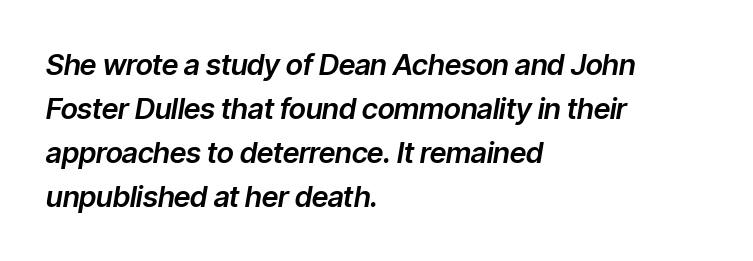
{"italic": "yes", "lean": "right", "slant_degrees": 9, "width": "normal", "stroke_contrast": "low", "x_height": "medium", "monospaced": "no", "underline": "no", "align": "left", "line_spacing": "normal", "line_spacing_ratio": 1.52, "letter_spacing": "normal", "letter_spacing_em": 0.0, "glyph_px": 29}
